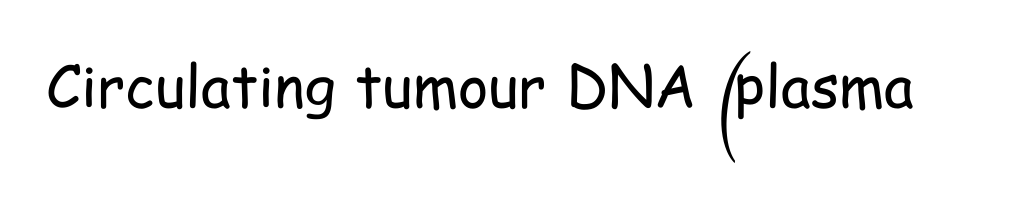
{"serif": "no", "italic": "no", "bold": "no", "weight": "regular", "width": "condensed", "stroke_contrast": "low", "x_height": "medium", "monospaced": "no", "underline": "no", "letter_spacing": "normal", "letter_spacing_em": 0.0, "glyph_px": 58}
